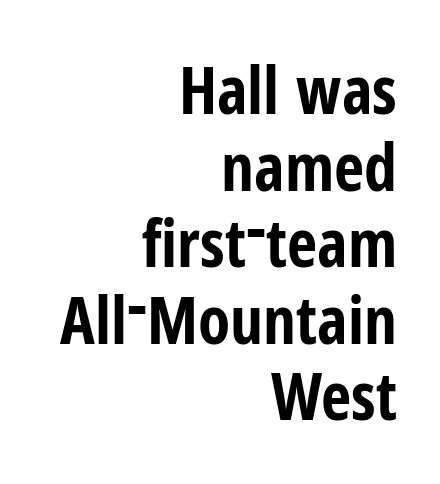
Just letters on the line, the space beneath them empty. The paragraph shown leans on its right margin. Italic? Not at all — the glyphs are vertical. What kind of face is this? One without serifs — a sans. Look at the stroke-to-counter ratio: heavy, a bold. A typesetter would call this zero additional tracking.
